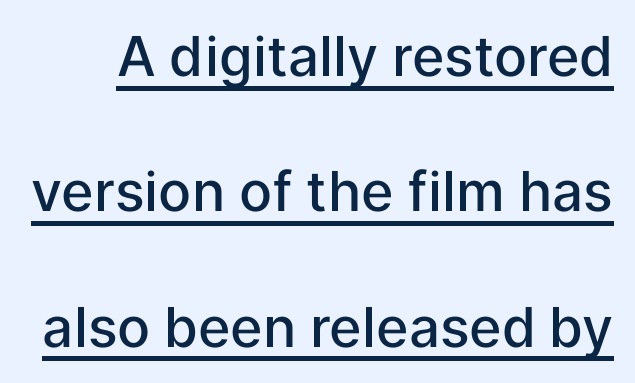
The image shows 55 px semibold sans-serif type, upright; set loose line spacing (2.46x), normal letter spacing, underlined; low stroke contrast and a medium x-height.
